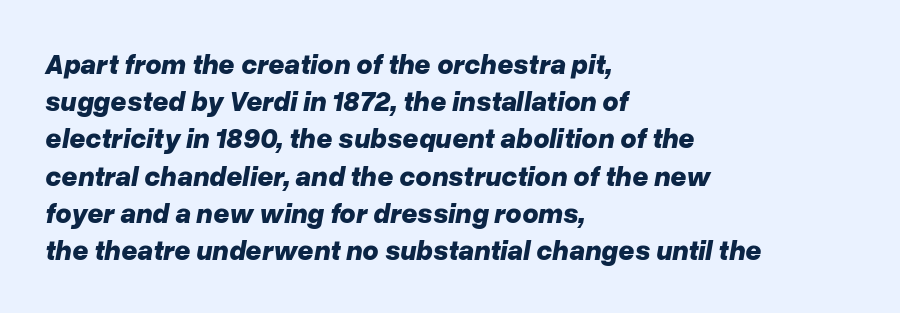
Q: Is the text bold? A: Yes.
Q: Is the text italic (slanted)? A: Yes, it leans right by about 10 degrees.
Q: Is the text underlined? A: No.
Q: How is the paragraph aligned? A: Left-aligned.
Q: Is the spacing between letters normal or unusually wide? A: Normal.
Q: Is the spacing between lines tight, normal or loose? A: Normal.
Q: Width (condensed, normal, or wide)? A: Normal.
Q: Stroke contrast? A: Low.
Q: x-height? A: Medium.
Q: Monospaced? A: No.
